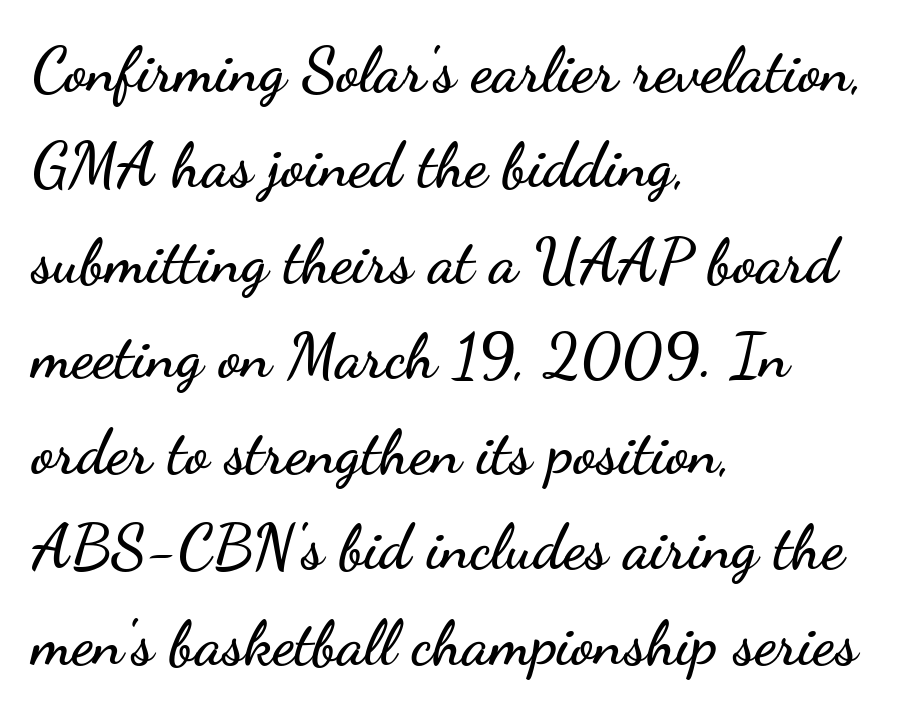
The image shows 62 px wide sans-serif type; set left-aligned, normal line spacing (1.54x), normal letter spacing, not underlined; low stroke contrast and a small x-height.
